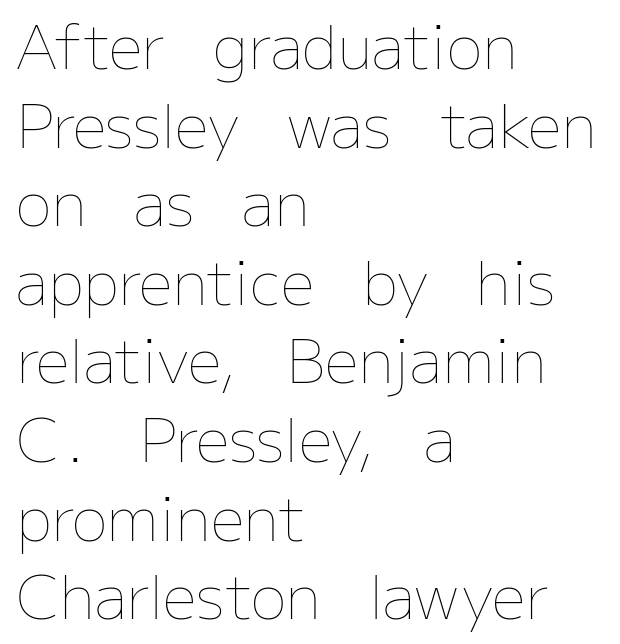
Q: Is the text bold? A: No.
Q: Is the text italic (slanted)? A: No, it is upright.
Q: Is the text underlined? A: No.
Q: How is the paragraph aligned? A: Left-aligned.
Q: Is the spacing between letters normal or unusually wide? A: Normal.
Q: Is the spacing between lines tight, normal or loose? A: Normal.
Q: Width (condensed, normal, or wide)? A: Normal.
Q: Stroke contrast? A: Low.
Q: x-height? A: Medium.
Q: Monospaced? A: No.
